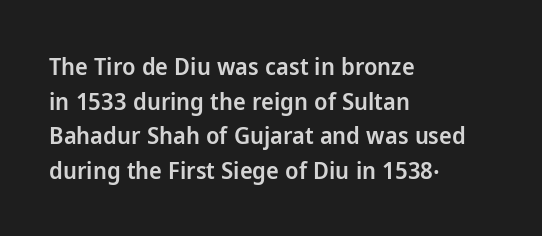
Q: Is the text bold? A: Semi-bold.
Q: Is the text italic (slanted)? A: No, it is upright.
Q: Is the text underlined? A: No.
Q: How is the paragraph aligned? A: Left-aligned.
Q: Is the spacing between letters normal or unusually wide? A: Normal.
Q: Is the spacing between lines tight, normal or loose? A: Normal.
